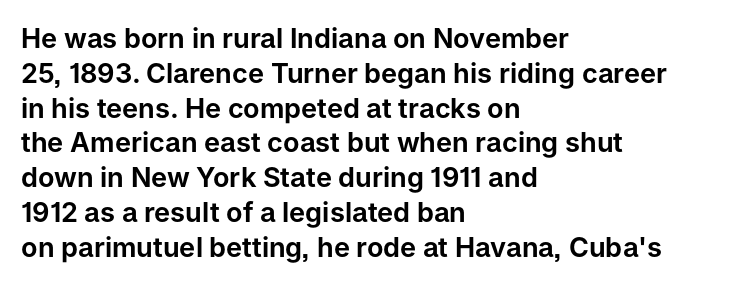
Students, observe: this is what conventionally led text looks like. This sample uses plain, unmodified letter spacing. Nobody drew a line under any word here. The typesetter chose a ragged-right arrangement here. Style check: upright.
